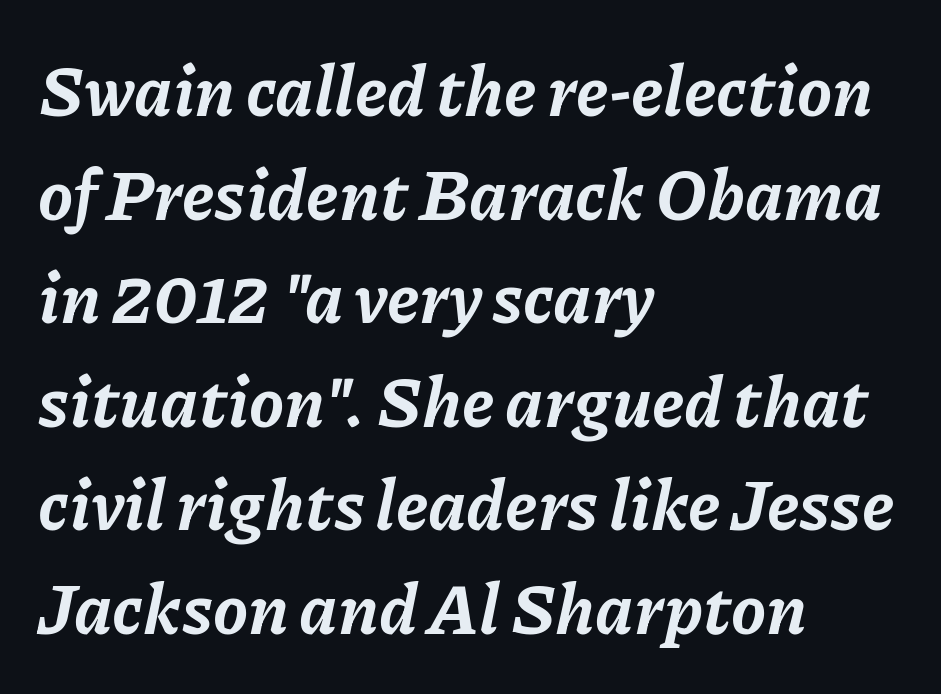
This is oblique type, the kind used for emphasis or titles. The rows are spaced the way most documents space them. Students, note that the glyphs here touch the page at normal intervals. The paragraph has a hard left edge and a soft right edge. Decoration check: the copy has no underline.
